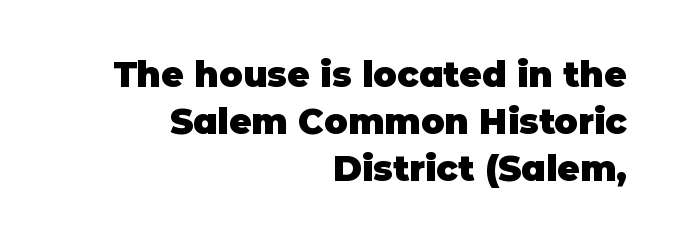
One glance says typical: line gaps are just what's usual. Do the characters align in a grid? No, the font is proportional. The sample has been set heavy, in full bold. The text was rendered using a sans face with plain stroke endings. Descender tails drop into unmarked territory.
